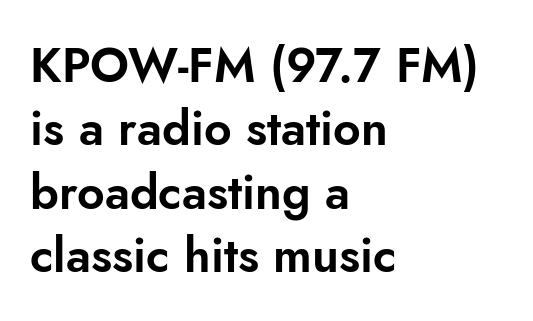
{"serif": "no", "italic": "no", "width": "normal", "stroke_contrast": "low", "x_height": "small", "monospaced": "no", "underline": "no", "align": "left", "line_spacing": "normal", "line_spacing_ratio": 1.32, "letter_spacing": "normal", "letter_spacing_em": 0.0, "glyph_px": 48}
